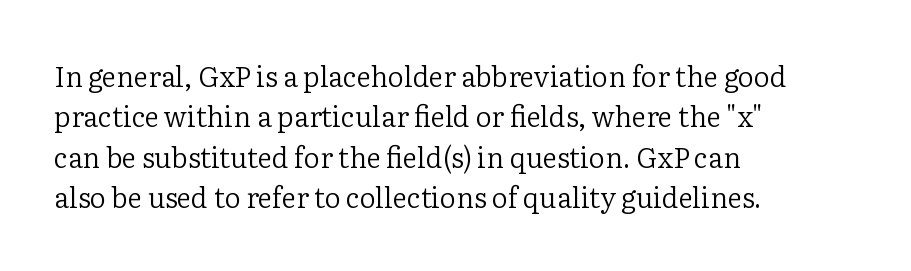
{"serif": "yes", "italic": "no", "bold": "no", "weight": "regular", "width": "normal", "stroke_contrast": "low", "x_height": "medium", "monospaced": "no", "underline": "no", "align": "left", "line_spacing": "normal", "line_spacing_ratio": 1.44, "letter_spacing": "normal", "letter_spacing_em": 0.0, "glyph_px": 28}
